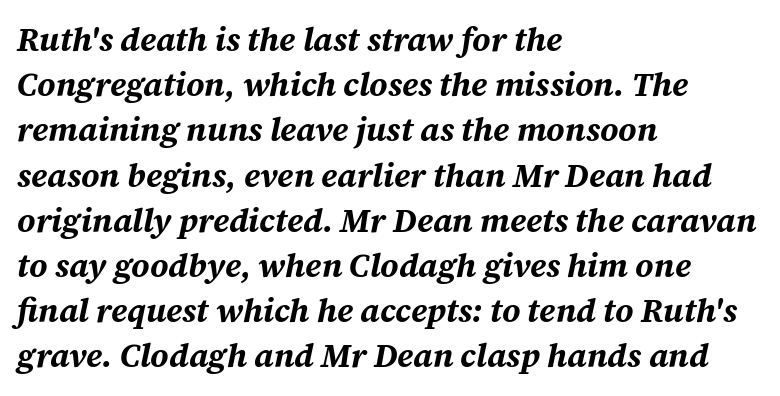
The image shows 33 px bold type, italic (leaning right); set left-aligned, normal line spacing (1.37x), normal letter spacing, not underlined; medium stroke contrast and a medium x-height.
